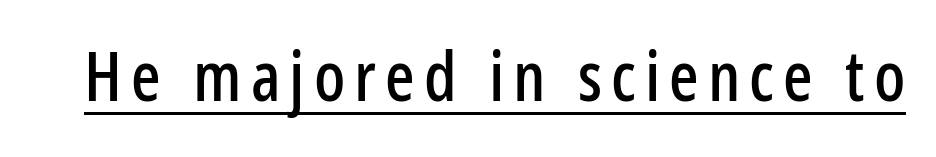
Designer's note — italics off, roman on. A typesetter would call this proportional, since set widths differ per character. Observe the absence of serifs on each vertical stroke in this sample. The passage shown is underscored from start to finish.
